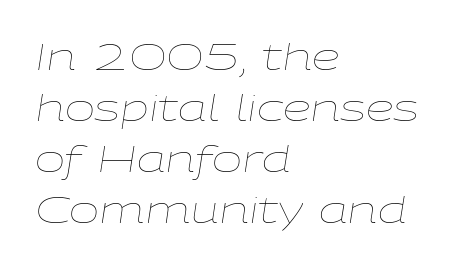
The cut favours lightness, reaching ordinary text weight at its darkest. The text carries the slant typical of an italic or oblique font. The rendering anchors every line to the left-hand side. No word sits above an underline.
